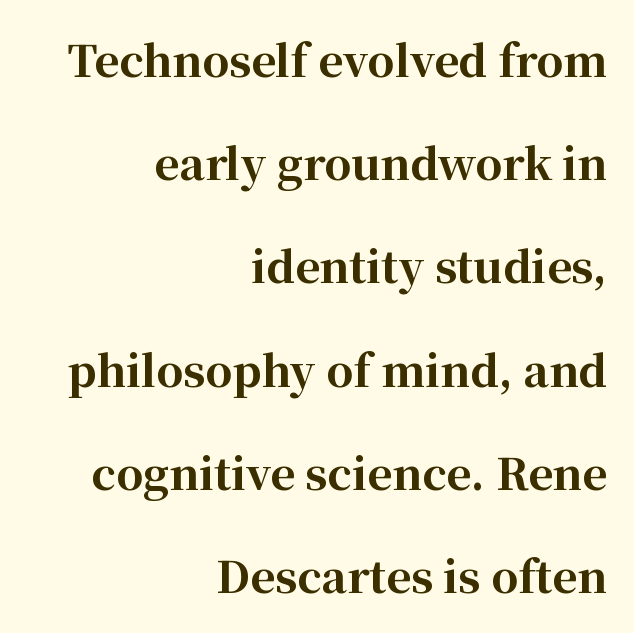
Has an underline been added? It has not. Classification — serif. Which margin do the lines hug? The right one — the left edge is uneven. Note the varied advance widths — an 'i' is clearly narrower than an 'm'.
